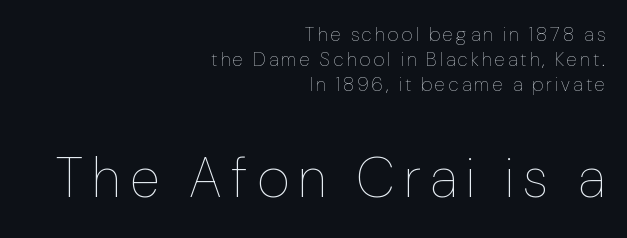
In this sample the second text group is rendered at the bigger scale. Which margin do the lines hug? The right one — the left edge is uneven. Any mark beneath the type? The region is blank. Proportional: the letters do not fall into vertical columns. No heavy texture on the line: the type isn't bold.
